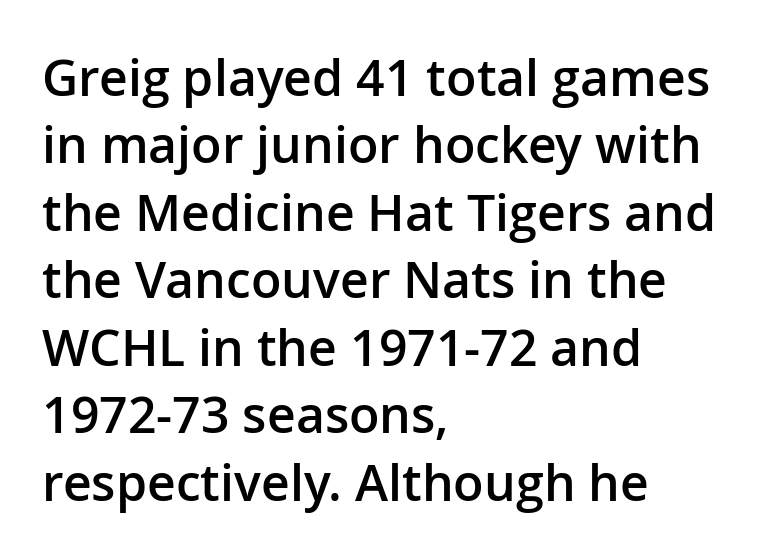
The image shows 50 px semibold sans-serif type, upright; set left-aligned, normal line spacing (1.35x), normal letter spacing, not underlined; low stroke contrast and a medium x-height.
